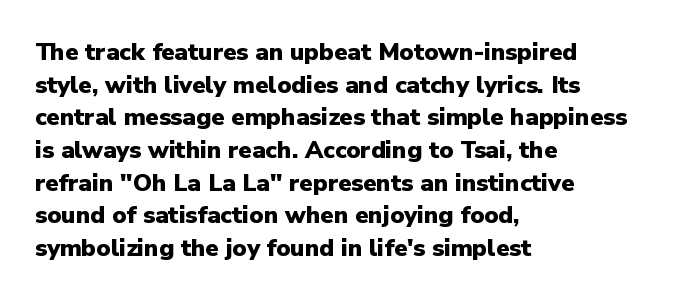
Q: Is the text bold? A: Yes.
Q: Is the text italic (slanted)? A: No, it is upright.
Q: Is the text underlined? A: No.
Q: How is the paragraph aligned? A: Left-aligned.
Q: Is the spacing between letters normal or unusually wide? A: Normal.
Q: Is the spacing between lines tight, normal or loose? A: Normal.
